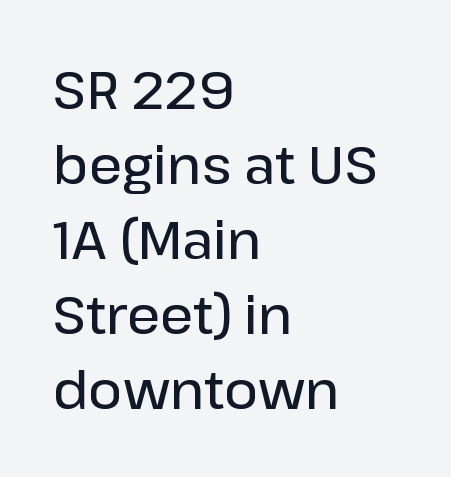
Spacing verdict: proportional, widths tailored to each character. The face used here is rendered with its standard letterfit. Descender tails drop into unmarked territory. Type style note: lacks serifs. Tall strokes in this sample are plumb rather than angled. What's the leading like? Ordinary, nothing unusual.
